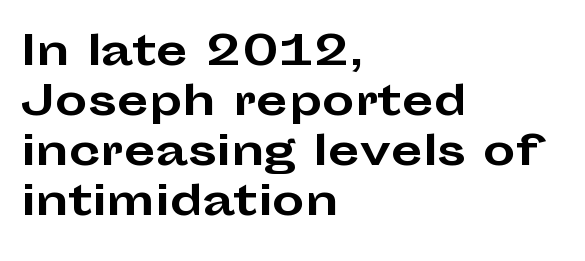
The image shows 41 px bold, wide sans-serif type, upright; set left-aligned, line spacing 1.22x, normal letter spacing, not underlined; low stroke contrast and a medium x-height.
